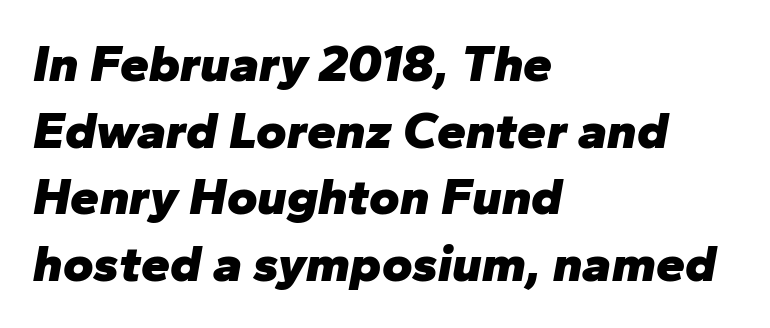
The image shows 52 px heavy type, italic (leaning right); set left-aligned, normal line spacing (1.28x), normal letter spacing, not underlined; low stroke contrast and a medium x-height.
